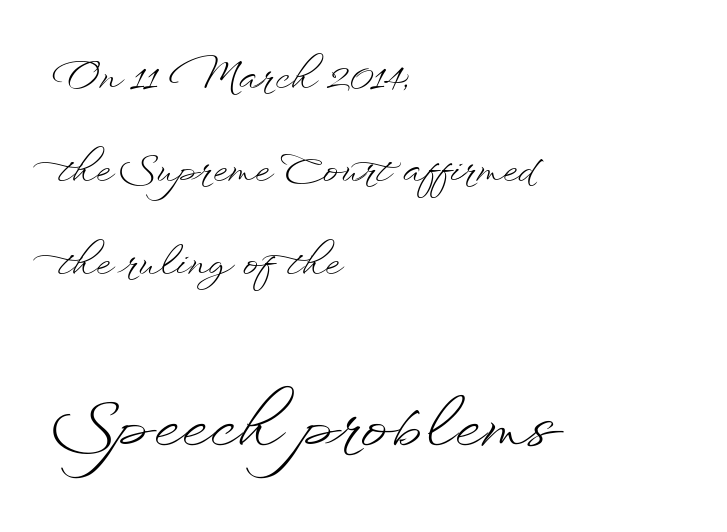
Left-aligned paragraph, ragged on the right. Tracking here is standard; glyphs follow each other at the usual distance. Nobody drew a line under any word here. Widely set lines give the paragraph a tall, airy silhouette. The passage shown is typed in a proportional face where columns would drift.
